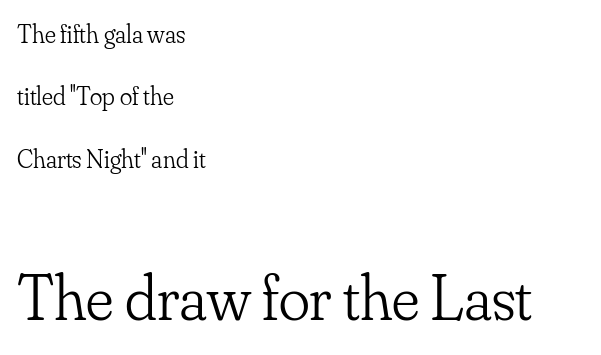
Compared with typical body copy, the letter spacing here is the same. This reads as an unemphasized weight, regular at the heaviest. If you measured baseline to baseline, you'd find a long distance. In this sample the second text group is rendered at the bigger scale.
